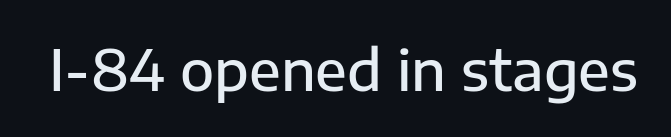
The image shows 56 px semibold sans-serif type, upright; set normal letter spacing, not underlined; low stroke contrast and a medium x-height.
